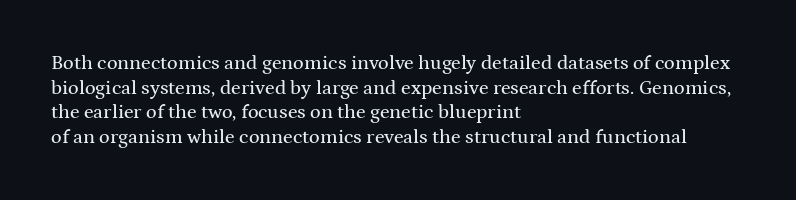
Here the glyphs are tracked normally, forming tight word shapes. The baseline area is clear. Ascenders rise straight up at ninety degrees. These lines stack with their left ends in a neat column.
